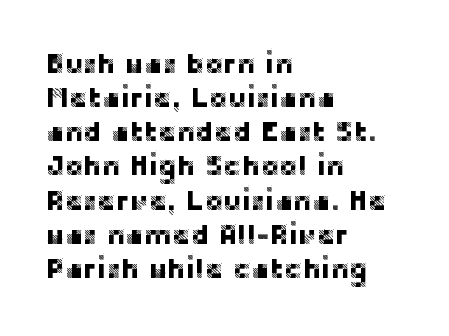
The image shows 28 px sans-serif type, upright; set left-aligned, line spacing 1.22x, normal letter spacing, not underlined; low stroke contrast and a large x-height.
